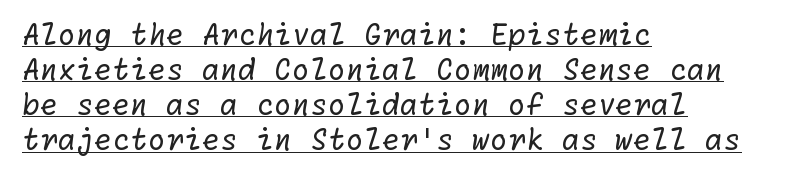
Words appear dense and cohesive because spacing is normal. Leftover space on each line is placed entirely after the last word. The lettering is marked with a stroke running underneath it. Typographically, this falls in the sans-serif category. These glyphs show unthickened strokes, regular width or finer.
